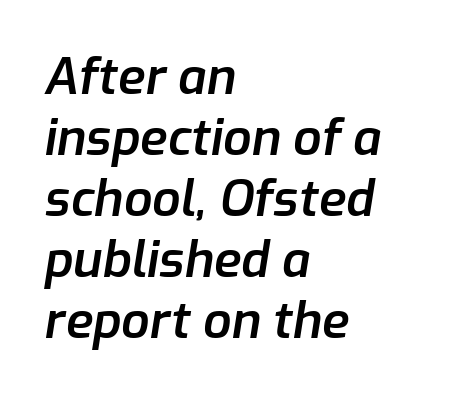
Q: Is the text bold? A: Semi-bold.
Q: Is the text italic (slanted)? A: Yes, it leans right by about 9 degrees.
Q: Is the text underlined? A: No.
Q: How is the paragraph aligned? A: Left-aligned.
Q: Is the spacing between letters normal or unusually wide? A: Normal.
Q: Width (condensed, normal, or wide)? A: Normal.
Q: Stroke contrast? A: Low.
Q: x-height? A: Medium.
Q: Monospaced? A: No.
